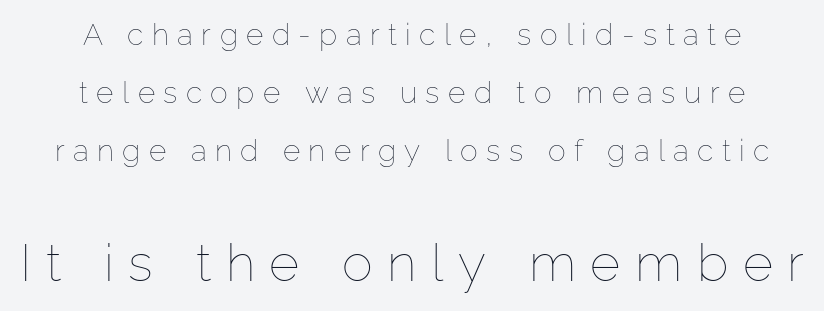
The image shows 52 px thin type, upright; set centered, loose line spacing (1.94x), unusually wide letter spacing (+0.28 em), not underlined; the second (bottom) block is 1.73x larger; low stroke contrast and a medium x-height.
